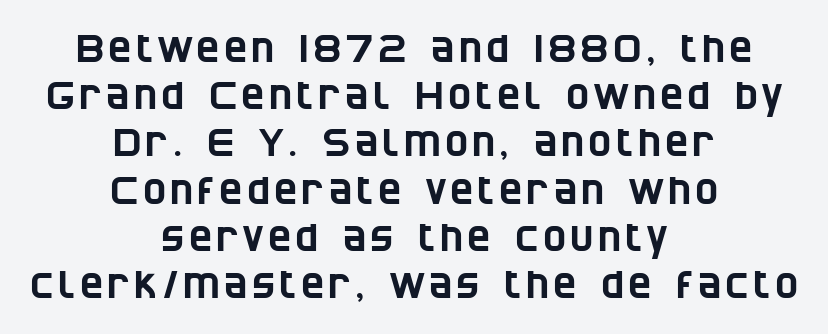
Q: Is the typeface a serif or a sans-serif typeface? A: Sans-serif.
Q: Is the text underlined? A: No.
Q: How is the paragraph aligned? A: Centered.
Q: Width (condensed, normal, or wide)? A: Condensed.
Q: Stroke contrast? A: Low.
Q: x-height? A: Large.
Q: Monospaced? A: No.
